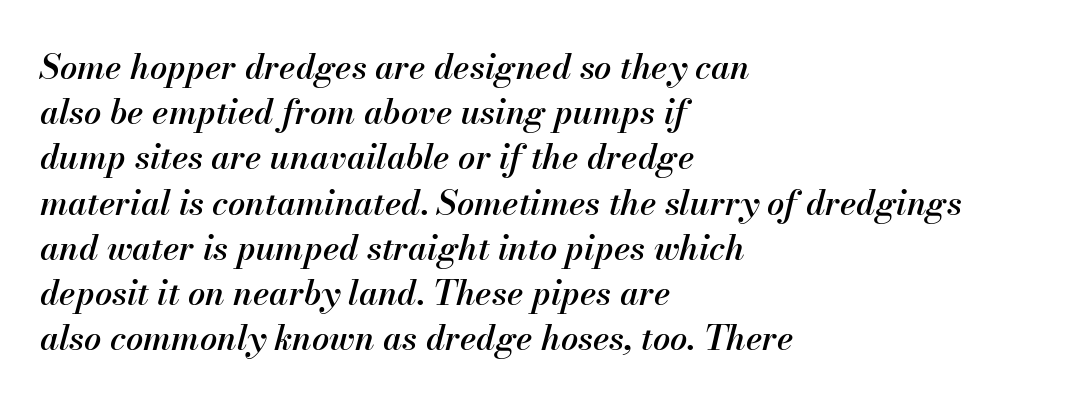
{"italic": "yes", "lean": "right", "slant_degrees": 13, "bold": "semi", "weight": "semibold", "width": "normal", "stroke_contrast": "medium", "x_height": "small", "monospaced": "no", "underline": "no", "align": "left", "line_spacing": "normal", "line_spacing_ratio": 1.33, "letter_spacing": "normal", "letter_spacing_em": 0.0, "glyph_px": 34}
